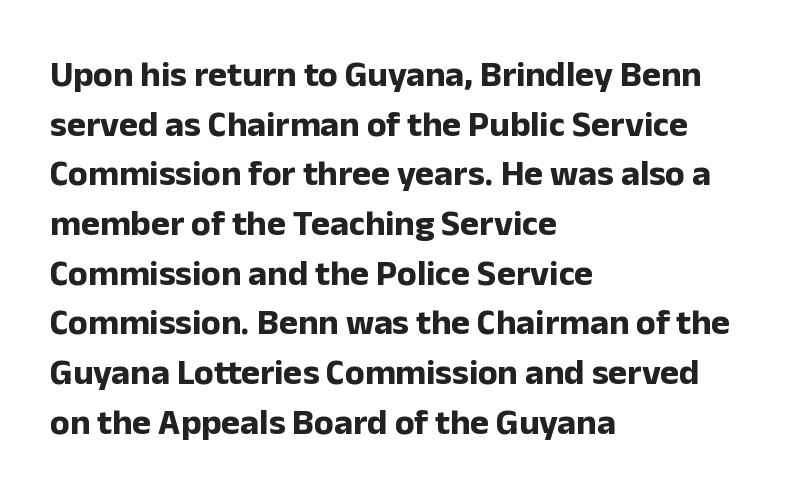
Default kerning and tracking; the words read as compact shapes. The lines in this sample share a left origin and differ only in where they stop. The face used here is a sans, in the tradition of grotesques and geometrics. A normal amount of white space separates one row of letters from the next. This sample has the flowing, uneven cadence of proportional lettering. Weight check: bold — yes, fully.
